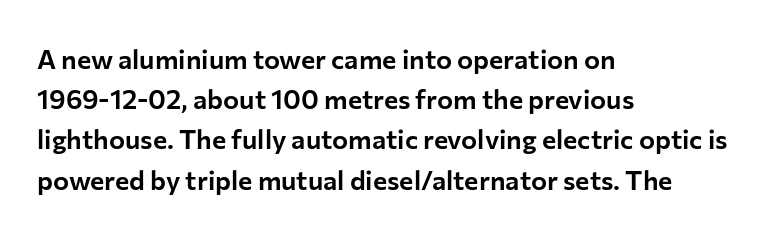
Q: Is the text italic (slanted)? A: No, it is upright.
Q: Is the text underlined? A: No.
Q: How is the paragraph aligned? A: Left-aligned.
Q: Is the spacing between letters normal or unusually wide? A: Normal.
Q: Is the spacing between lines tight, normal or loose? A: Normal.
